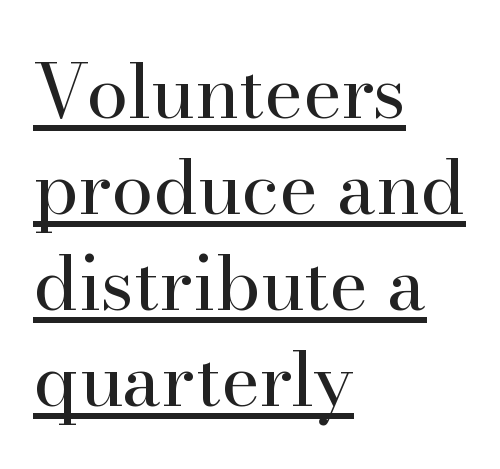
Q: Is the text bold? A: No.
Q: Is the text italic (slanted)? A: No, it is upright.
Q: Is the typeface a serif or a sans-serif typeface? A: Serif.
Q: Is the text underlined? A: Yes.
Q: How is the paragraph aligned? A: Left-aligned.
Q: Is the spacing between letters normal or unusually wide? A: Normal.
Q: Is the spacing between lines tight, normal or loose? A: Normal.
Q: Width (condensed, normal, or wide)? A: Normal.
Q: Stroke contrast? A: High.
Q: x-height? A: Small.
Q: Monospaced? A: No.
